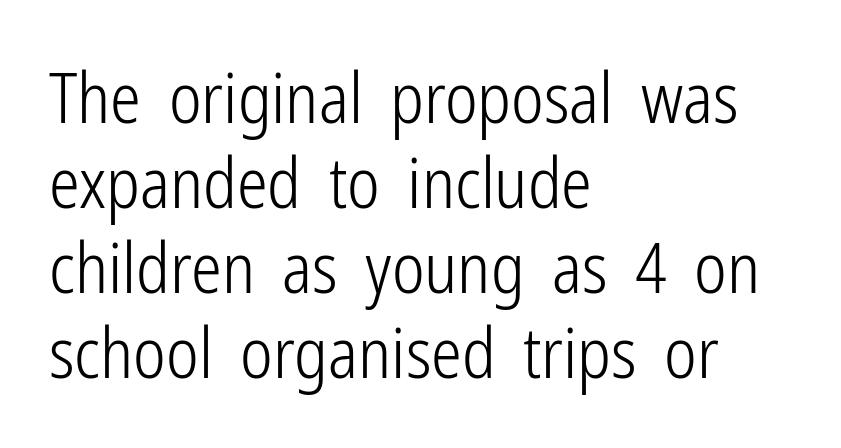
Ordinary non-slanted type is in use. You could call the tracking neutral — neither tight nor loose. Stroke mass is kept to a normal reading level or below. This rendering employs a face without finishing strokes, i.e., a sans-serif.
